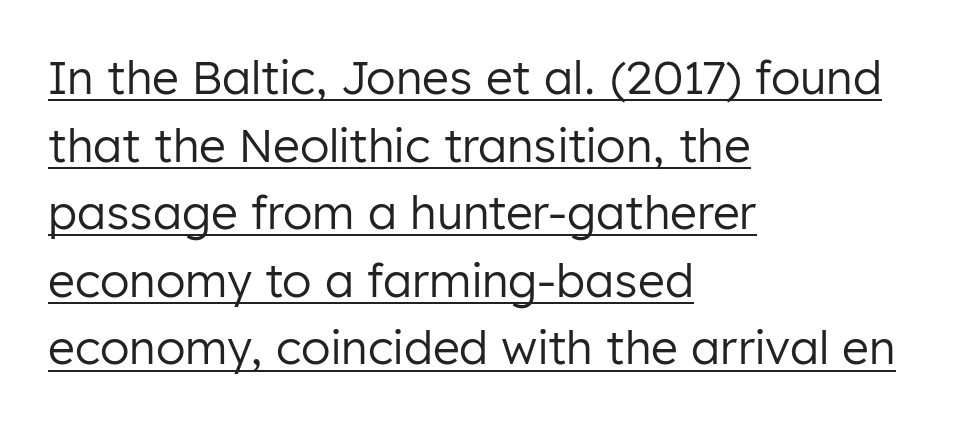
The type is set solid horizontally, with unmodified tracking. These lines sit exactly where default settings would place them. This sample is left-justified, so line endings fall wherever the words run out. Heaviness? Minimal to ordinary, like unemphasized prose. These lines are rendered in a variable-pitch font.
